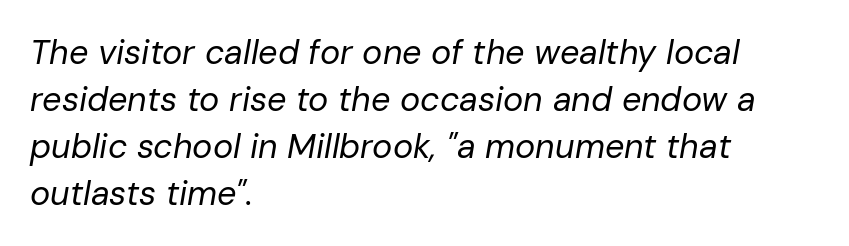
The image shows 34 px regular-weight type, italic (leaning right); set left-aligned, normal line spacing (1.38x), normal letter spacing, not underlined; low stroke contrast and a medium x-height.
